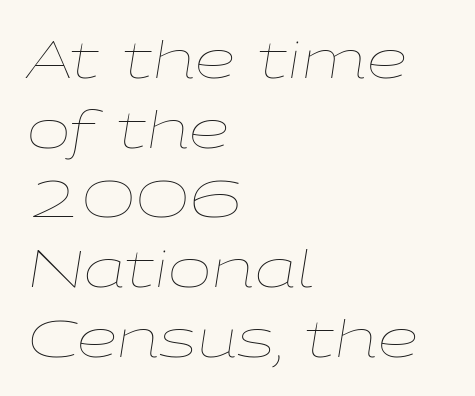
Q: Is the text bold? A: No.
Q: Is the text italic (slanted)? A: Yes, it leans right by about 9 degrees.
Q: Is the text underlined? A: No.
Q: How is the paragraph aligned? A: Left-aligned.
Q: Is the spacing between letters normal or unusually wide? A: Normal.
Q: Is the spacing between lines tight, normal or loose? A: Normal.
Q: Width (condensed, normal, or wide)? A: Wide.
Q: Stroke contrast? A: Low.
Q: x-height? A: Medium.
Q: Monospaced? A: No.
